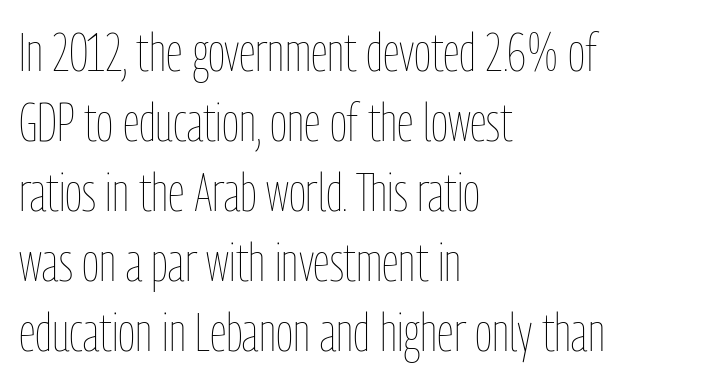
Q: Is the text bold? A: No.
Q: Is the text italic (slanted)? A: No, it is upright.
Q: Is the text underlined? A: No.
Q: How is the paragraph aligned? A: Left-aligned.
Q: Is the spacing between letters normal or unusually wide? A: Normal.
Q: Is the spacing between lines tight, normal or loose? A: Normal.
Q: Width (condensed, normal, or wide)? A: Condensed.
Q: Stroke contrast? A: Low.
Q: x-height? A: Medium.
Q: Monospaced? A: No.
